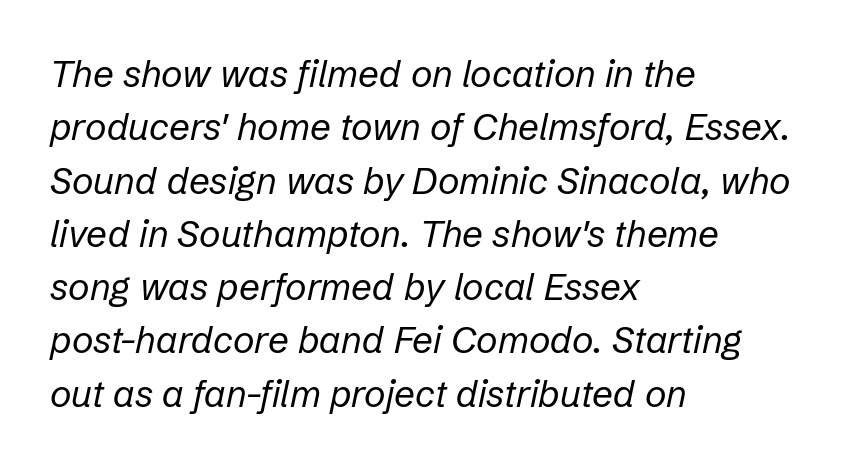
The baseline area is clear. The designer left line spacing at the default. Posture: slanted. This sample has the flowing, uneven cadence of proportional lettering. In terms of letterspacing, this is plain default setting. Horizontal alignment here is leftward, the default for most running prose.
